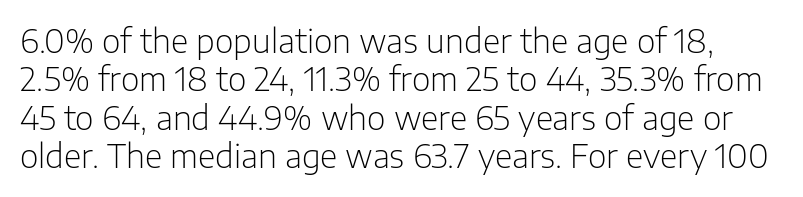
{"serif": "no", "italic": "no", "bold": "no", "weight": "light", "width": "normal", "stroke_contrast": "low", "x_height": "medium", "monospaced": "no", "underline": "no", "line_spacing_ratio": 1.2, "letter_spacing": "normal", "letter_spacing_em": 0.0, "glyph_px": 32}
